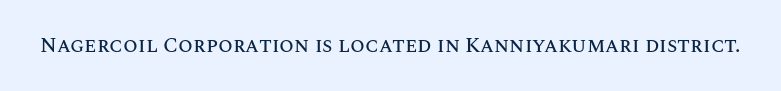
The image shows 21 px text type, upright; set normal letter spacing, not underlined.
